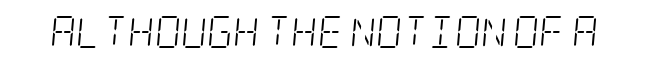
Here the glyphs are tracked normally, forming tight word shapes. Rendered with sloped, italic letterforms. Heaviness? Minimal to ordinary, like unemphasized prose. Descenders hang freely into open space. These lines are composed in type with serifs.
